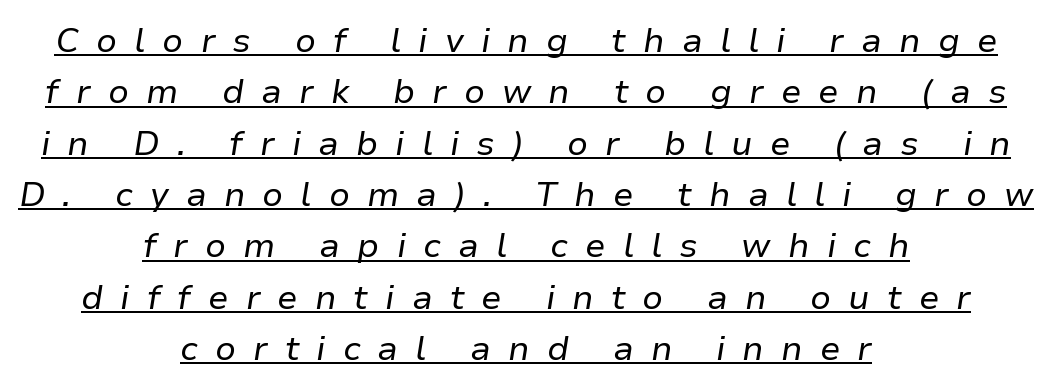
The letters advance in unequal steps, a hallmark of proportional type. Italic? Definitely — the glyphs are oblique. Leading: standard. Every row of glyphs is offset so its center matches the block's center. A continuous stroke trails under the words, as in a hyperlink. Substantial extra tracking has been applied to these lines.
